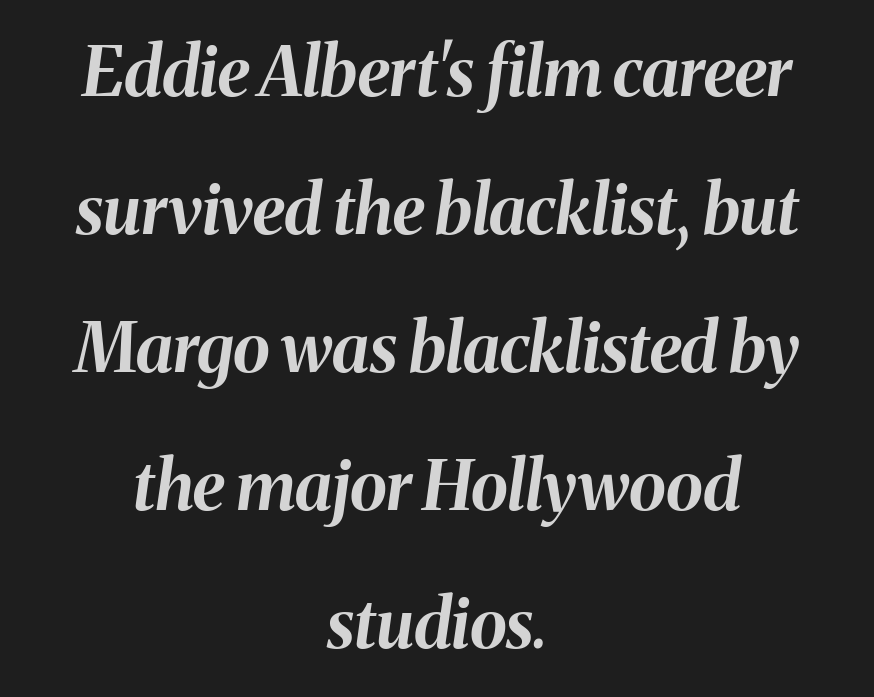
{"italic": "yes", "lean": "right", "slant_degrees": 8, "bold": "yes", "weight": "bold", "width": "normal", "stroke_contrast": "medium", "x_height": "medium", "monospaced": "no", "underline": "no", "align": "center", "line_spacing": "loose", "line_spacing_ratio": 2.03, "letter_spacing": "normal", "letter_spacing_em": 0.0, "glyph_px": 68}
